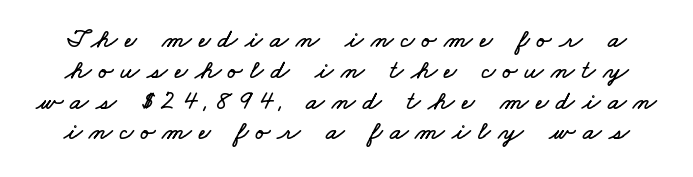
Q: Is the text underlined? A: No.
Q: Is the spacing between letters normal or unusually wide? A: Unusually wide.
Q: Is the spacing between lines tight, normal or loose? A: Tight.
